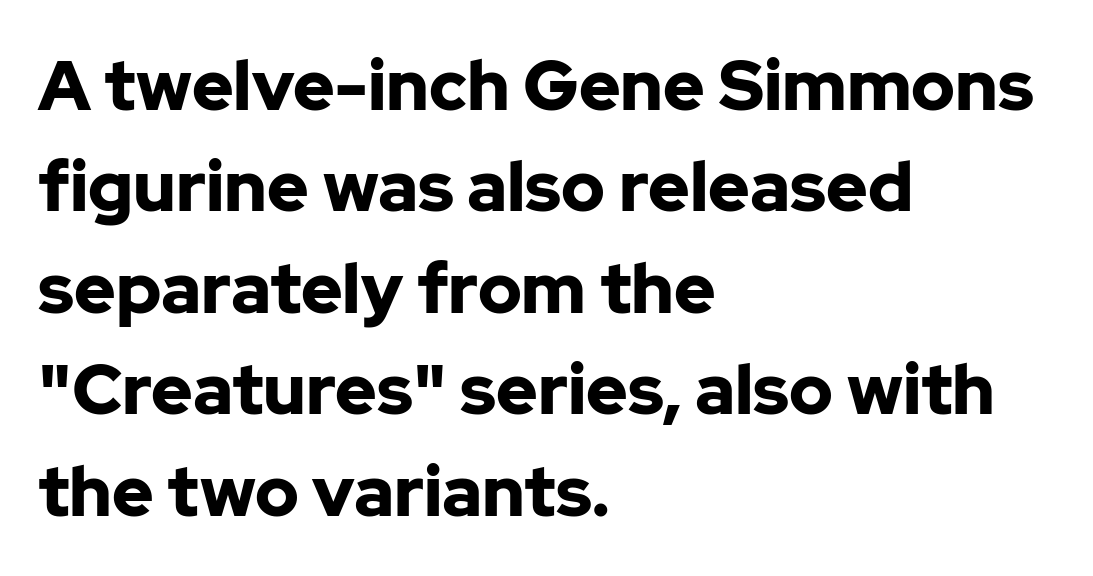
Horizontally, the lines are justified to the leading edge only. Descender tails drop into unmarked territory. Do the characters align in a grid? No, the font is proportional. How would I describe the line gaps? Plain and ordinary.
